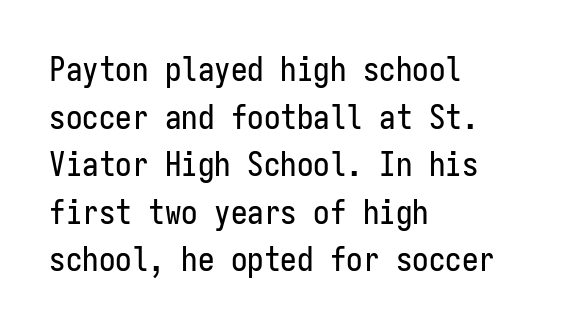
The image shows 33 px condensed sans-serif type, upright, monospaced; set left-aligned, normal line spacing (1.44x), normal letter spacing, not underlined; low stroke contrast and a medium x-height.
